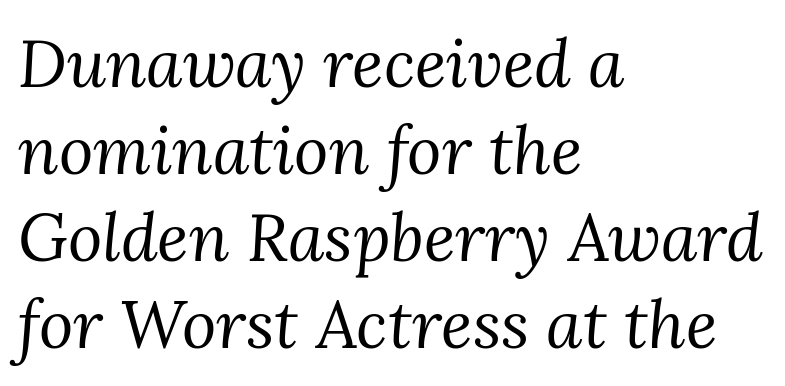
The space beneath each line is pristine and unruled. Note the varied advance widths — an 'i' is clearly narrower than an 'm'. A student would call this left alignment; a typographer would say flush left, rag right. The line texture is even and compact thanks to regular tracking. The passage shown stacks its lines at a standard gap. Slanted lettering throughout.
